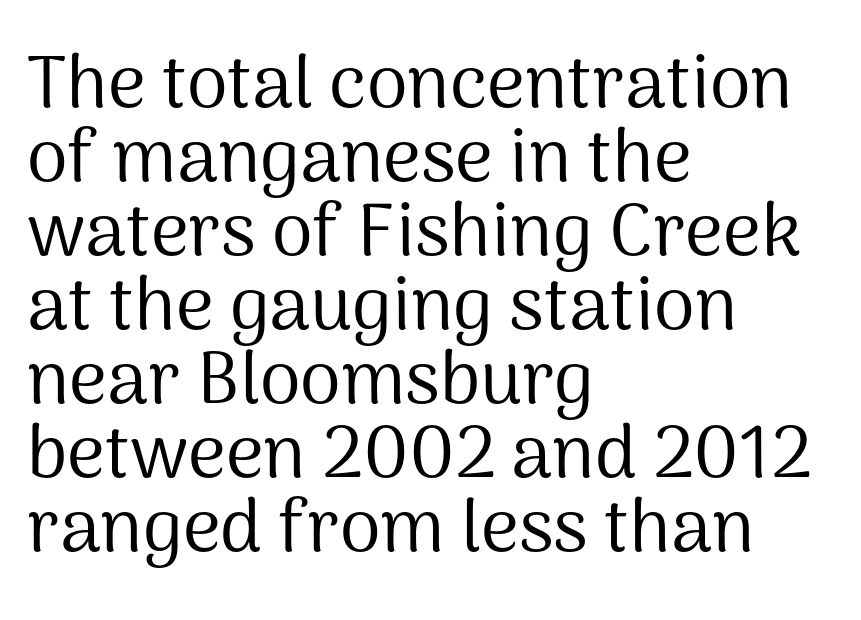
Do the characters align in a grid? No, the font is proportional. The space beneath each line is pristine and unruled. Summary of weight: not heavy and not bold. Horizontal bands of white between lines are thin slivers. Alignment: flush left.
